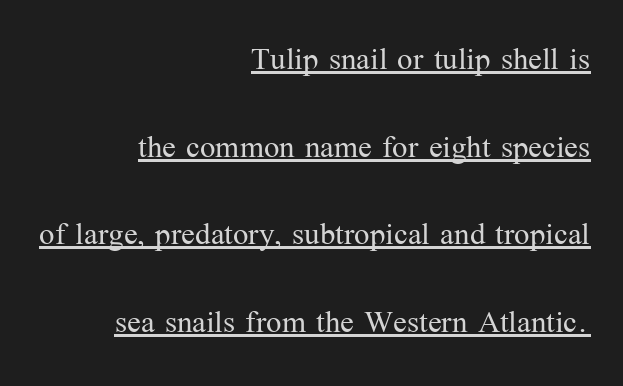
{"serif": "yes", "italic": "no", "bold": "no", "weight": "light", "width": "normal", "stroke_contrast": "medium", "x_height": "medium", "monospaced": "no", "underline": "yes", "align": "right", "line_spacing": "loose", "line_spacing_ratio": 2.14, "letter_spacing": "normal", "letter_spacing_em": 0.0, "glyph_px": 41}
